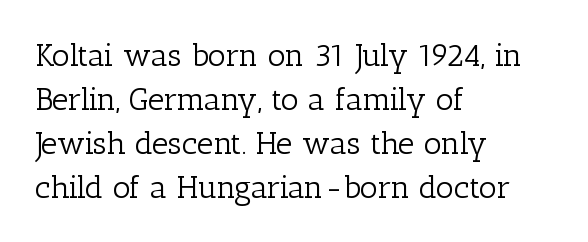
{"serif": "yes", "italic": "no", "bold": "no", "weight": "light", "width": "normal", "stroke_contrast": "low", "x_height": "medium", "monospaced": "no", "underline": "no", "align": "left", "line_spacing": "normal", "line_spacing_ratio": 1.38, "letter_spacing": "normal", "letter_spacing_em": 0.0, "glyph_px": 32}
